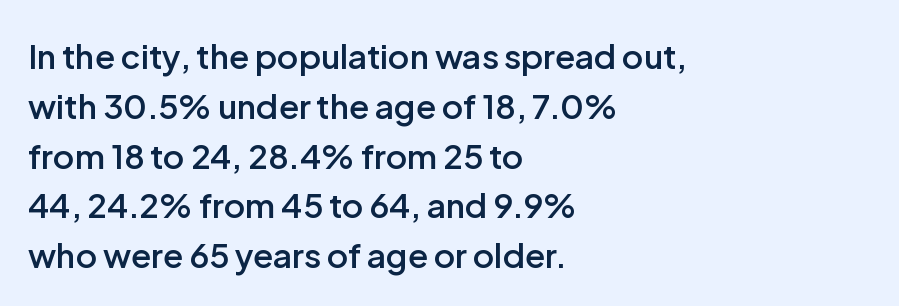
{"serif": "no", "italic": "no", "bold": "semi", "weight": "semibold", "width": "normal", "stroke_contrast": "low", "x_height": "medium", "monospaced": "no", "underline": "no", "align": "left", "line_spacing": "normal", "line_spacing_ratio": 1.51, "letter_spacing": "normal", "letter_spacing_em": 0.0, "glyph_px": 33}
